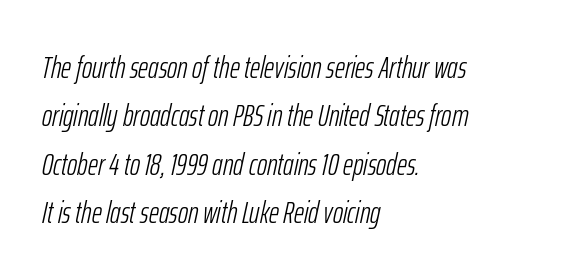
Characters follow at the spacing the type designer built in. The rendering anchors every line to the left-hand side. The space between consecutive lines is moderate. The specimen reads as italic at a glance. Character widths vary here, with narrow letters taking less room than wide ones. Weight: not bold — regular or lighter.
